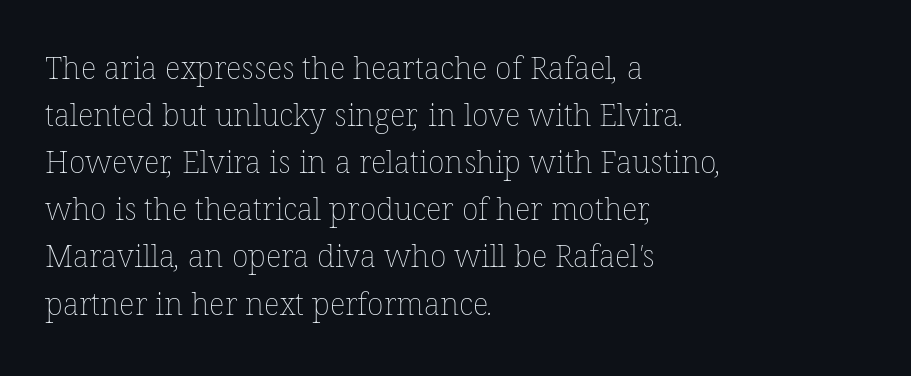
Q: Is the text bold? A: No.
Q: Is the text underlined? A: No.
Q: How is the paragraph aligned? A: Left-aligned.
Q: Is the spacing between letters normal or unusually wide? A: Normal.
Q: Is the spacing between lines tight, normal or loose? A: Normal.
Q: Width (condensed, normal, or wide)? A: Normal.
Q: Stroke contrast? A: Low.
Q: x-height? A: Medium.
Q: Monospaced? A: No.
